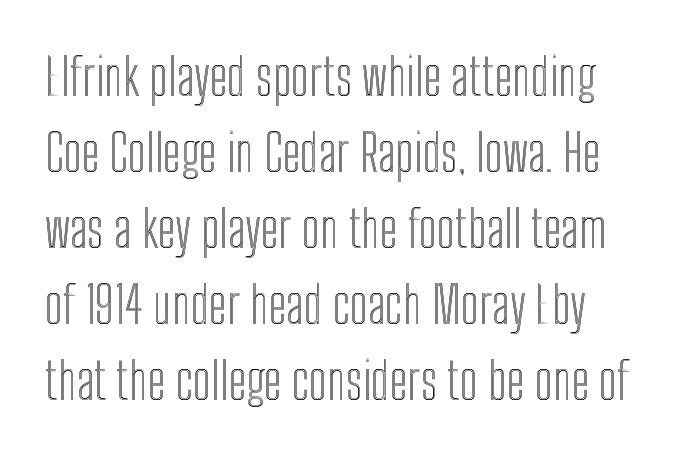
{"italic": "no", "width": "condensed", "x_height": "medium", "monospaced": "no", "underline": "no", "line_spacing": "normal", "line_spacing_ratio": 1.49, "letter_spacing": "normal", "letter_spacing_em": 0.0, "glyph_px": 51}
